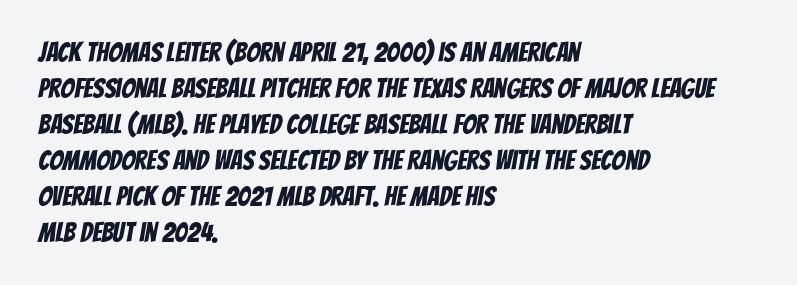
{"underline": "no", "align": "left", "line_spacing": "normal", "line_spacing_ratio": 1.33, "letter_spacing": "normal", "letter_spacing_em": 0.0, "glyph_px": 27}
